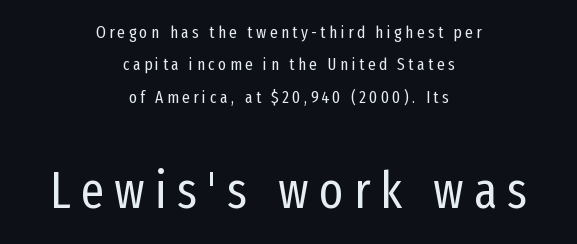
The image shows 51 px regular-weight, condensed sans-serif type, upright; set centered, loose line spacing (1.9x), unusually wide letter spacing (+0.2 em), not underlined; the second (bottom) block is 3.0x larger; low stroke contrast and a medium x-height.
